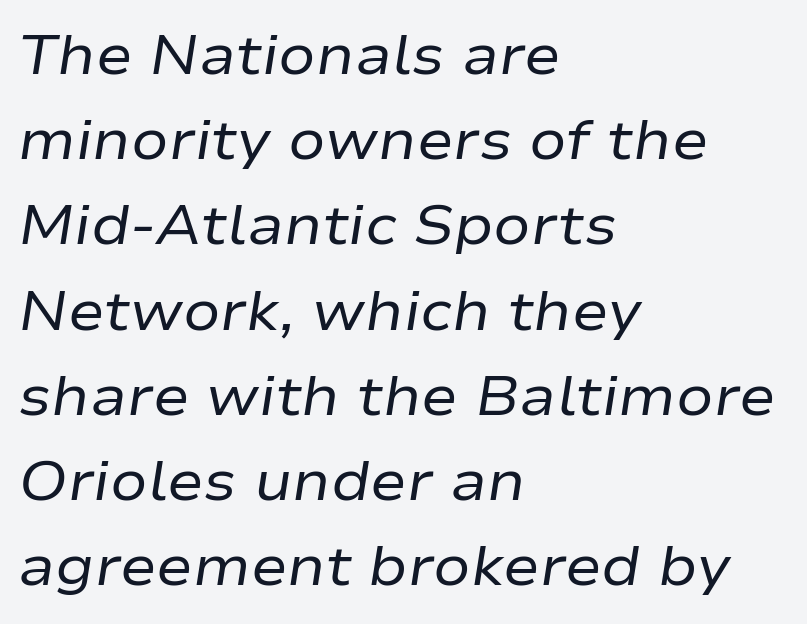
Is this a fixed-width face? No — the glyphs have proportional, varying widths. Counters stay open thanks to moderate or lighter strokes. Horizontal alignment here is leftward, the default for most running prose. In terms of posture, this sample is oblique. Decoration check: the copy has no underline.
